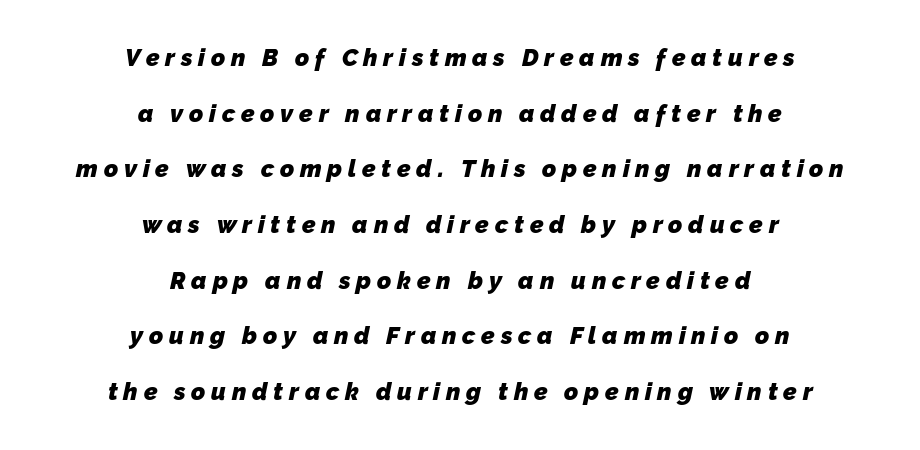
Clear beneath every line of the passage. The glyphs have the mass of a bold cut. Look at the tracking — it's clearly loosened, letters drifting apart. A student would call this center alignment; a typographer would say set centered. Whoever set this chose breathing room over compactness in the vertical rhythm.
